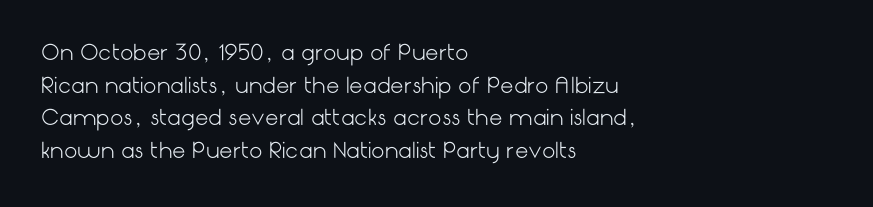
Q: Is the text bold? A: No.
Q: Is the text italic (slanted)? A: No, it is upright.
Q: Is the text underlined? A: No.
Q: How is the paragraph aligned? A: Left-aligned.
Q: Is the spacing between letters normal or unusually wide? A: Normal.
Q: Is the spacing between lines tight, normal or loose? A: Normal.
